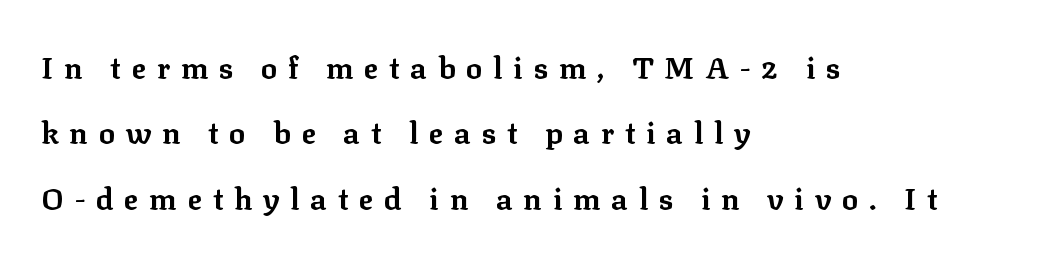
Vertically, the passage feels expansive, rows floating well apart. These lines are rendered in a variable-pitch font. Alignment: flush left. In terms of weight, the rendering is a true, heavy bold.
